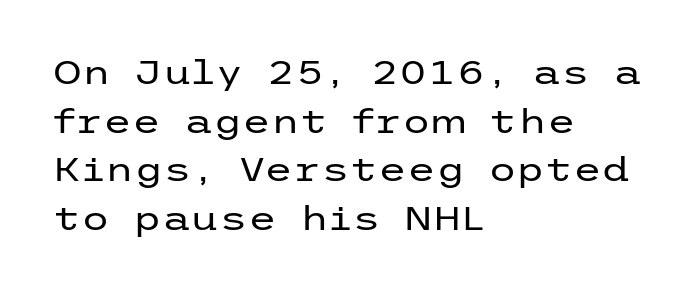
{"serif": "no", "italic": "no", "bold": "no", "weight": "regular", "width": "wide", "stroke_contrast": "low", "x_height": "medium", "underline": "no", "align": "left", "line_spacing": "normal", "line_spacing_ratio": 1.47, "letter_spacing": "normal", "letter_spacing_em": 0.0, "glyph_px": 33}
